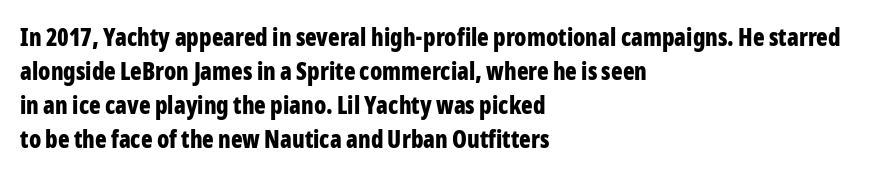
Check under the words: just untouched page. The lettering stays uniformly vertical, giving the passage a roman look. Does the weight exceed regular? Yes, all the way to bold. Leading: standard.
